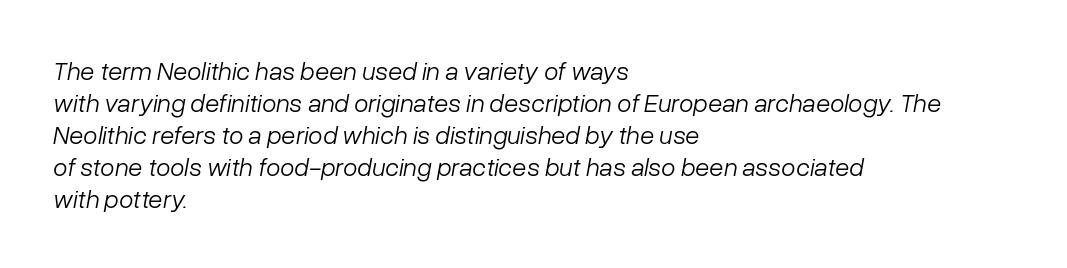
Q: Is the text bold? A: No.
Q: Is the text italic (slanted)? A: Yes, it leans right by about 10 degrees.
Q: Is the text underlined? A: No.
Q: How is the paragraph aligned? A: Left-aligned.
Q: Is the spacing between letters normal or unusually wide? A: Normal.
